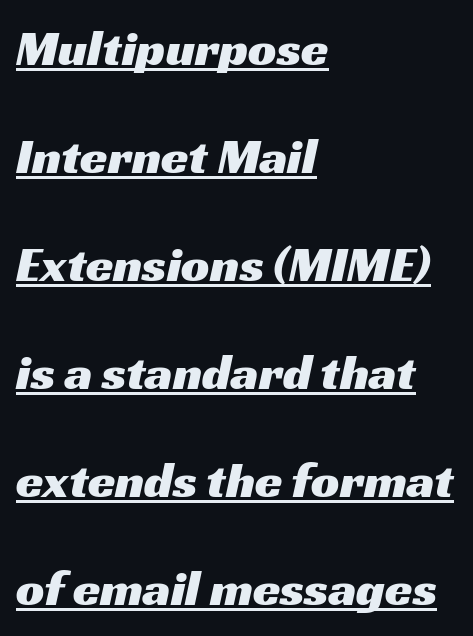
Q: Is the typeface a serif or a sans-serif typeface? A: Sans-serif.
Q: Is the text underlined? A: Yes.
Q: How is the paragraph aligned? A: Left-aligned.
Q: Is the spacing between letters normal or unusually wide? A: Normal.
Q: Is the spacing between lines tight, normal or loose? A: Loose.
Q: Width (condensed, normal, or wide)? A: Wide.
Q: Stroke contrast? A: Medium.
Q: x-height? A: Medium.
Q: Monospaced? A: No.
